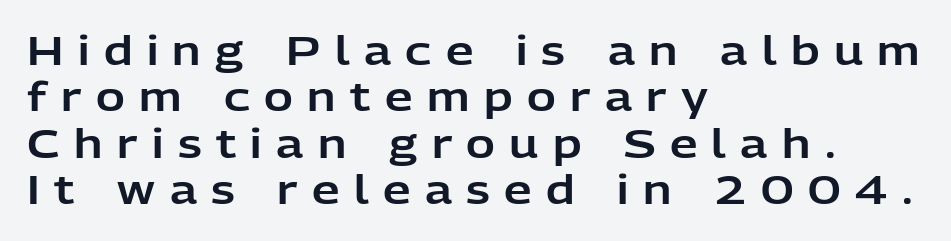
{"serif": "no", "italic": "no", "width": "normal", "stroke_contrast": "low", "x_height": "medium", "monospaced": "no", "underline": "no", "align": "left", "line_spacing_ratio": 1.19, "letter_spacing": "wide", "letter_spacing_em": 0.37, "glyph_px": 39}
